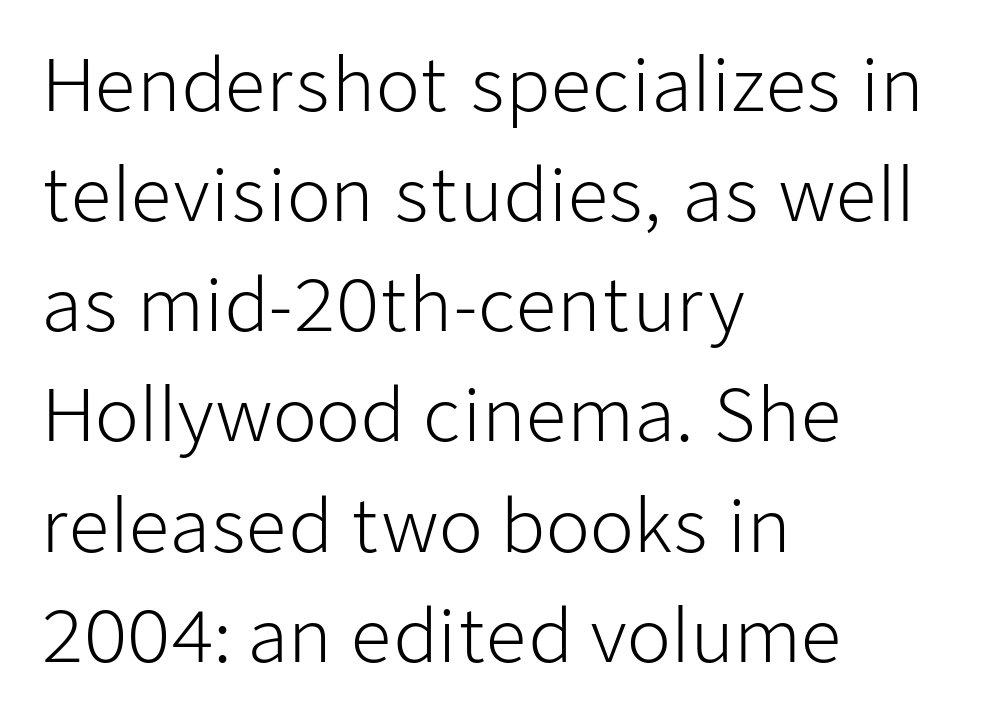
Q: Is the text bold? A: No.
Q: Is the text italic (slanted)? A: No, it is upright.
Q: Is the typeface a serif or a sans-serif typeface? A: Sans-serif.
Q: Is the text underlined? A: No.
Q: How is the paragraph aligned? A: Left-aligned.
Q: Is the spacing between letters normal or unusually wide? A: Normal.
Q: Is the spacing between lines tight, normal or loose? A: Normal.
Q: Width (condensed, normal, or wide)? A: Normal.
Q: Stroke contrast? A: Low.
Q: x-height? A: Medium.
Q: Monospaced? A: No.
